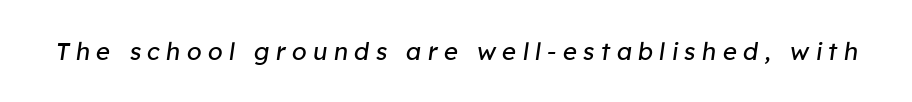
{"italic": "yes", "lean": "right", "slant_degrees": 8, "bold": "no", "underline": "no", "letter_spacing": "wide", "letter_spacing_em": 0.26, "glyph_px": 24}
